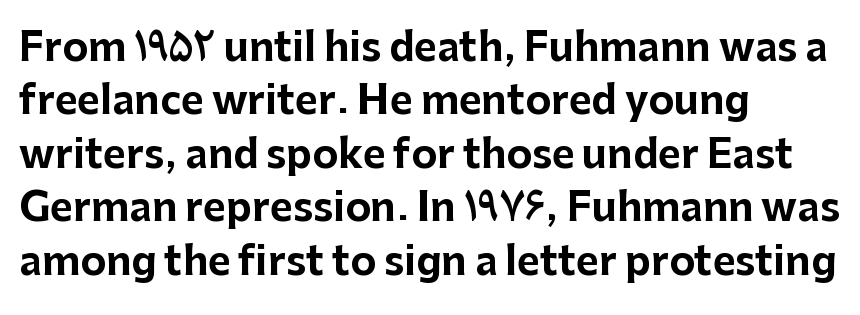
The image shows 39 px bold sans-serif type, upright; set left-aligned, normal line spacing (1.37x), normal letter spacing, not underlined; low stroke contrast and a medium x-height.
